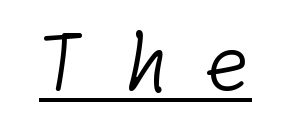
{"serif": "no", "bold": "no", "weight": "light", "width": "normal", "stroke_contrast": "low", "x_height": "medium", "underline": "yes", "letter_spacing": "wide", "letter_spacing_em": 0.45, "glyph_px": 77}
